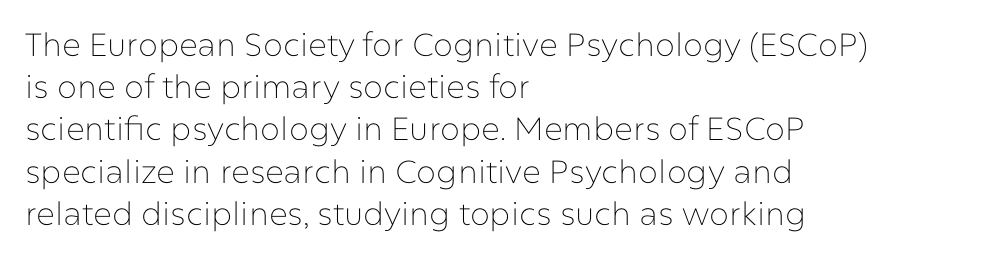
{"serif": "no", "italic": "no", "bold": "no", "weight": "thin", "width": "normal", "stroke_contrast": "low", "x_height": "medium", "monospaced": "no", "underline": "no", "align": "left", "line_spacing": "normal", "line_spacing_ratio": 1.32, "letter_spacing": "normal", "letter_spacing_em": 0.0, "glyph_px": 32}
